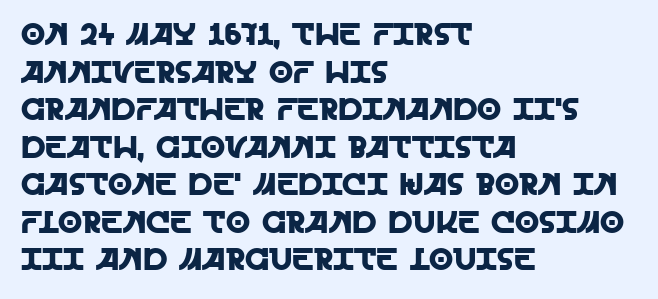
The lines in this sample share a left origin and differ only in where they stop. Bare-footed words on every line. Is there any slant? The stems are plumb. Is this a fixed-width face? No — the glyphs have proportional, varying widths.
